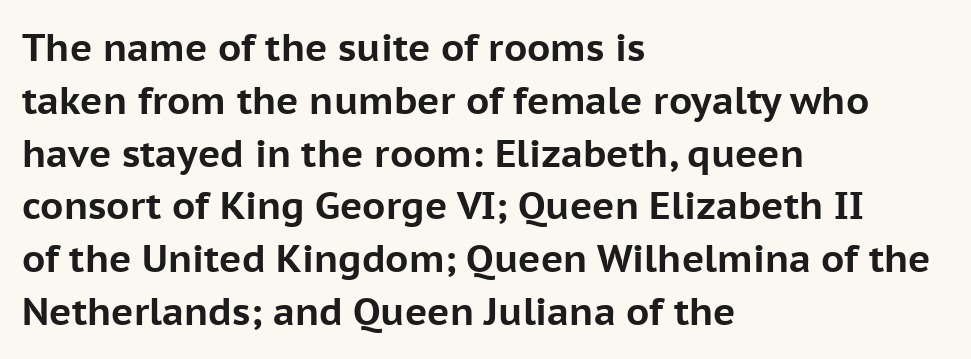
{"serif": "no", "italic": "no", "bold": "yes", "weight": "bold", "width": "normal", "stroke_contrast": "low", "x_height": "medium", "monospaced": "no", "underline": "no", "align": "left", "line_spacing": "normal", "line_spacing_ratio": 1.39, "letter_spacing": "normal", "letter_spacing_em": 0.0, "glyph_px": 38}
